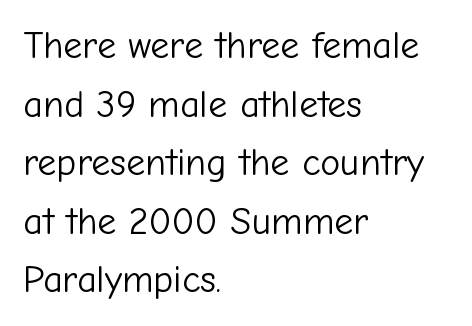
No extra ink here — the face is not bold. Successive baselines arrive at the customary interval. Varying glyph widths throughout — classic text-font behaviour. The lettering holds an erect, upright posture throughout.
